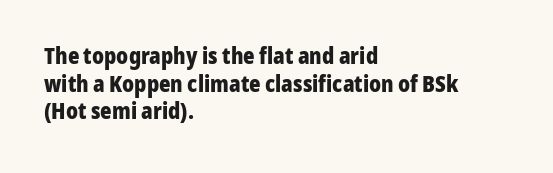
These words are printed bold, with thick strokes throughout. The string is rendered with underlining switched off. What's the leading like? Ordinary, nothing unusual. Tracking value appears to be zero — textbook default spacing. This rendering uses left alignment, leaving the right contour irregular. Every stem runs plumb, perpendicular to the baseline.
